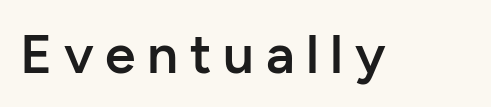
Posture: vertical. The rendering uses a semibold face; strokes are thickened but not to full bold. Lines of text with bare space underneath. Is this a sans? Yes — the strokes have no serifs.
